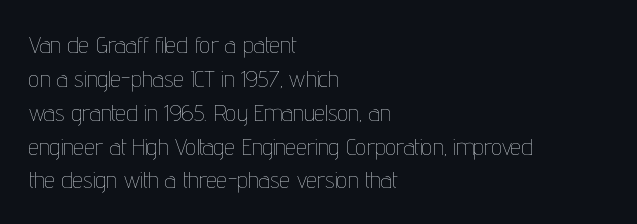
{"italic": "no", "bold": "no", "underline": "no", "align": "left", "line_spacing": "normal", "line_spacing_ratio": 1.41, "letter_spacing": "normal", "letter_spacing_em": 0.0, "glyph_px": 24}
